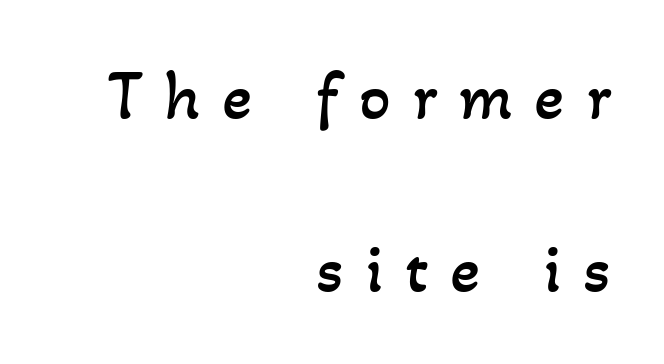
Q: Is the text bold? A: No.
Q: Is the text underlined? A: No.
Q: How is the paragraph aligned? A: Right-aligned.
Q: Is the spacing between letters normal or unusually wide? A: Unusually wide.
Q: Is the spacing between lines tight, normal or loose? A: Loose.
Q: Width (condensed, normal, or wide)? A: Normal.
Q: Stroke contrast? A: Low.
Q: x-height? A: Small.
Q: Monospaced? A: No.
